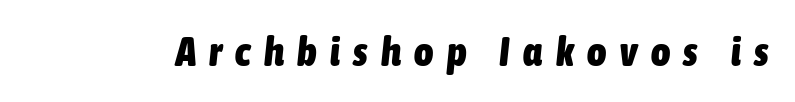
Characters follow at a spacing far wider than the type designer built in. Plenty of ink on the page — the face is bold. Do the characters align in a grid? No, the font is proportional. The passage shown is not underscored anywhere. The specimen reads as italic at a glance.
